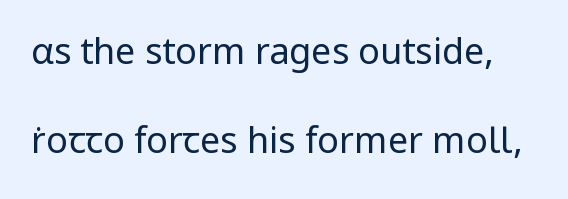
The image shows 36 px regular-weight sans-serif type, upright; set loose line spacing (2.47x), normal letter spacing, not underlined; low stroke contrast and a medium x-height.
